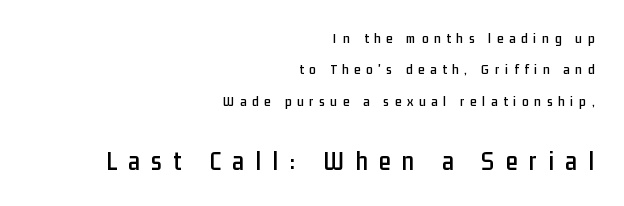
{"italic": "no", "underline": "no", "align": "right", "line_spacing": "loose", "line_spacing_ratio": 2.24, "letter_spacing": "wide", "letter_spacing_em": 0.42, "larger_block": "second", "size_ratio": 1.93, "glyph_px": 27}
